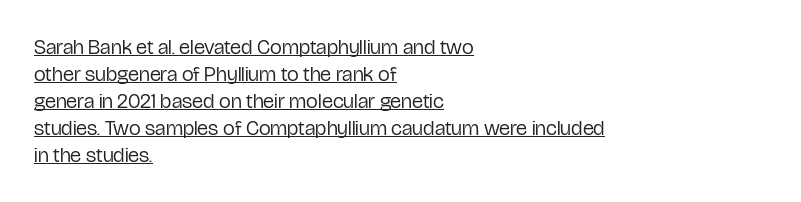
{"italic": "no", "bold": "no", "underline": "yes", "align": "left", "line_spacing": "normal", "line_spacing_ratio": 1.28, "letter_spacing": "normal", "letter_spacing_em": 0.0, "glyph_px": 21}
